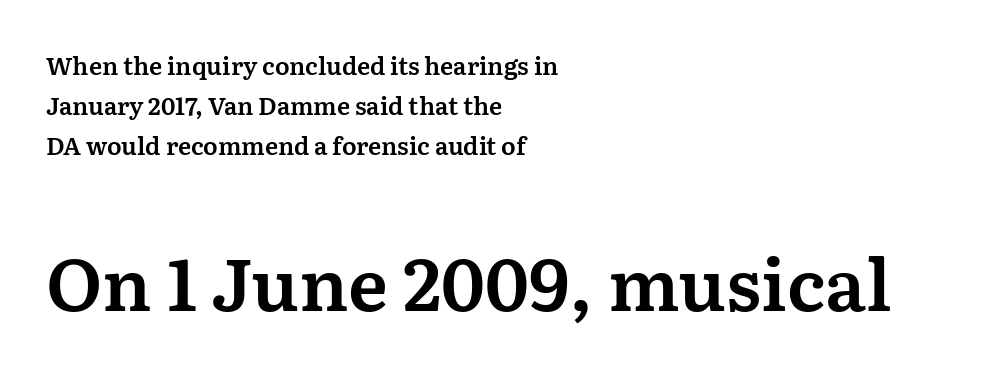
You get the small type first, then a jump to larger type. Each letter keeps its own natural width here, so spacing adapts to shape. The lettering stays uniformly vertical, giving the passage a roman look. Glyph-to-glyph distance matches everyday printed text. The lines in this sample share a left origin and differ only in where they stop. The vertical gap from one line to the next is medium.
